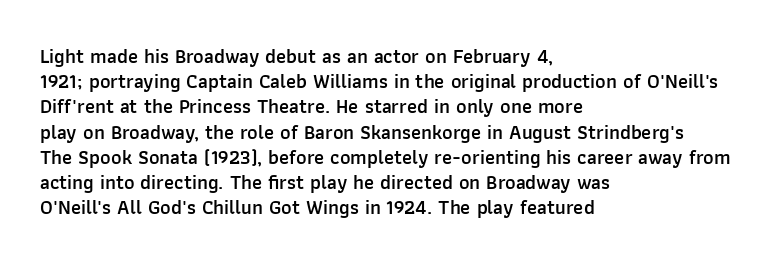
The image shows 20 px text type, upright; set left-aligned, normal line spacing (1.26x), normal letter spacing, not underlined.
